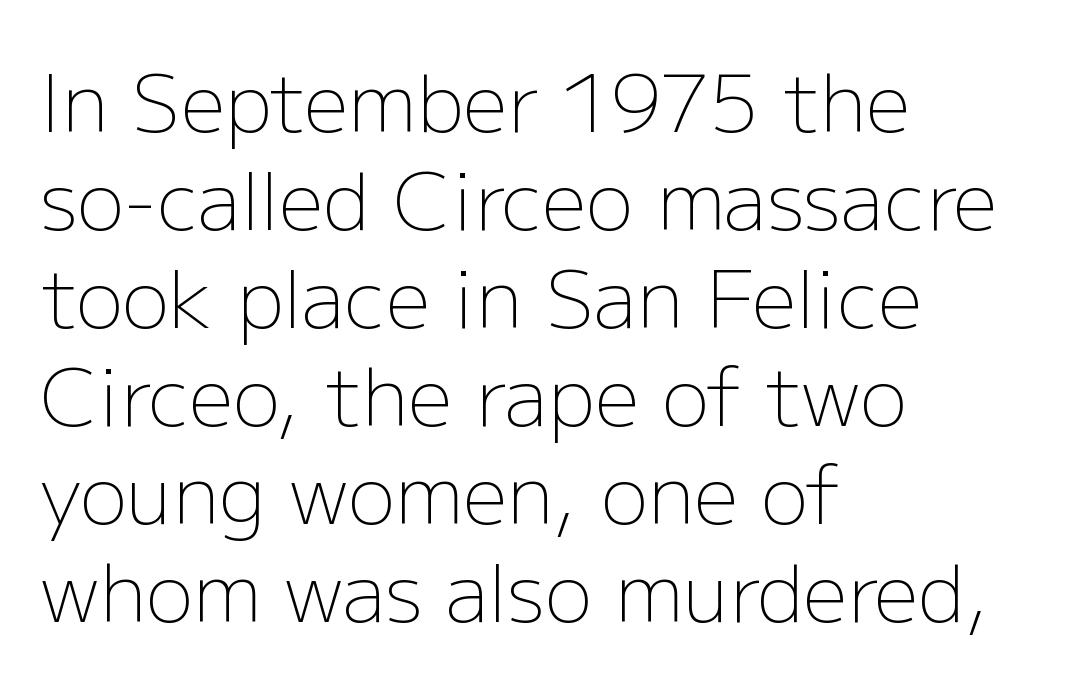
Q: Is the text bold? A: No.
Q: Is the text italic (slanted)? A: No, it is upright.
Q: Is the typeface a serif or a sans-serif typeface? A: Sans-serif.
Q: Is the text underlined? A: No.
Q: How is the paragraph aligned? A: Left-aligned.
Q: Is the spacing between letters normal or unusually wide? A: Normal.
Q: Width (condensed, normal, or wide)? A: Normal.
Q: Stroke contrast? A: Low.
Q: x-height? A: Medium.
Q: Monospaced? A: No.
